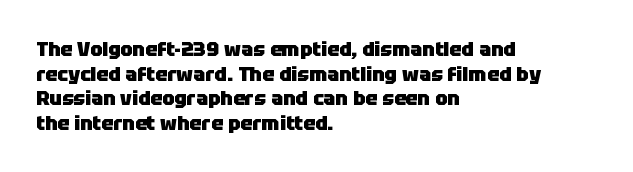
{"italic": "no", "bold": "yes", "underline": "no", "align": "left", "line_spacing_ratio": 1.23, "letter_spacing": "normal", "letter_spacing_em": 0.0, "glyph_px": 20}
